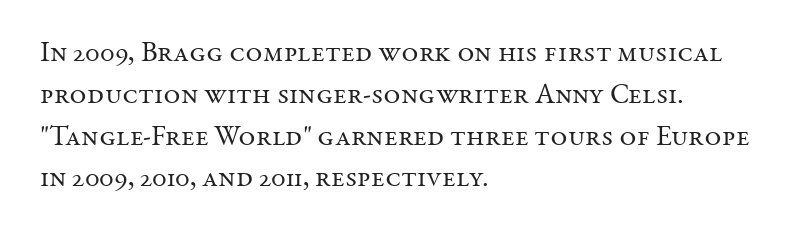
The image shows 29 px regular-weight serif type, upright; set left-aligned, normal line spacing (1.44x), normal letter spacing, not underlined; medium stroke contrast and a medium x-height.
